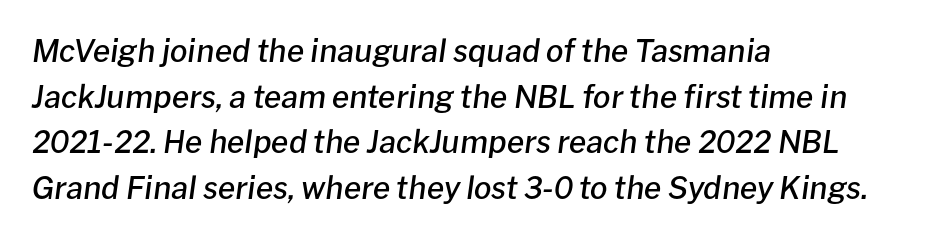
Q: Is the text bold? A: Semi-bold.
Q: Is the text italic (slanted)? A: Yes, it leans right by about 8 degrees.
Q: Is the text underlined? A: No.
Q: How is the paragraph aligned? A: Left-aligned.
Q: Is the spacing between letters normal or unusually wide? A: Normal.
Q: Is the spacing between lines tight, normal or loose? A: Normal.
Q: Width (condensed, normal, or wide)? A: Normal.
Q: Stroke contrast? A: Low.
Q: x-height? A: Medium.
Q: Monospaced? A: No.
